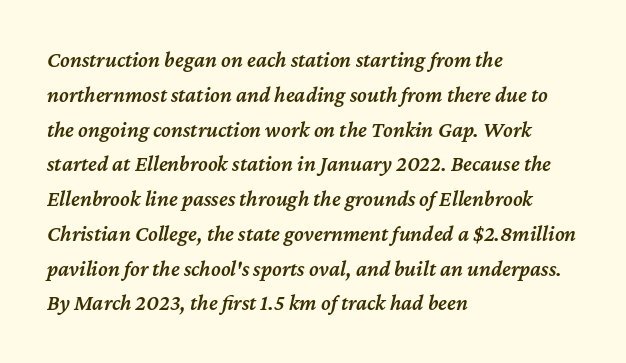
Q: Is the text bold? A: Semi-bold.
Q: Is the text italic (slanted)? A: Yes, it leans right by about 12 degrees.
Q: Is the text underlined? A: No.
Q: How is the paragraph aligned? A: Left-aligned.
Q: Is the spacing between letters normal or unusually wide? A: Normal.
Q: Is the spacing between lines tight, normal or loose? A: Normal.
